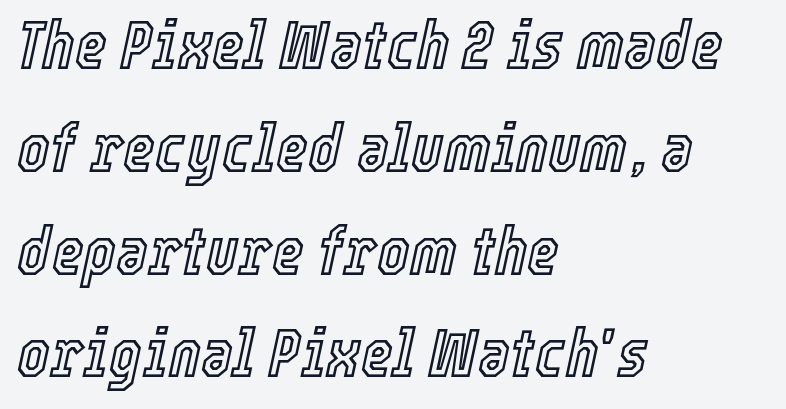
The passage shown is typed in a proportional face where columns would drift. The lines in this sample share a left origin and differ only in where they stop. A typesetter would call this zero additional tracking. The area under the type is left untouched. The font's italic variant was chosen for this text. These lines sit exactly where default settings would place them.
